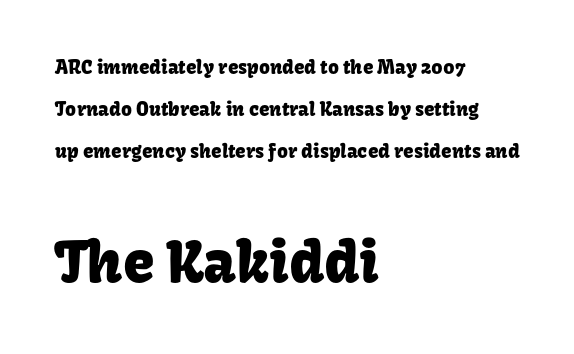
Grotesque or geometric, the face here clearly has no serifs. Students, observe: this is what heavily led, spacious text looks like. One-word summary of the alignment: left. Type without underlining. Note the varied advance widths — an 'i' is clearly narrower than an 'm'. Does the lettering tilt? It doesn't — this is upright.
